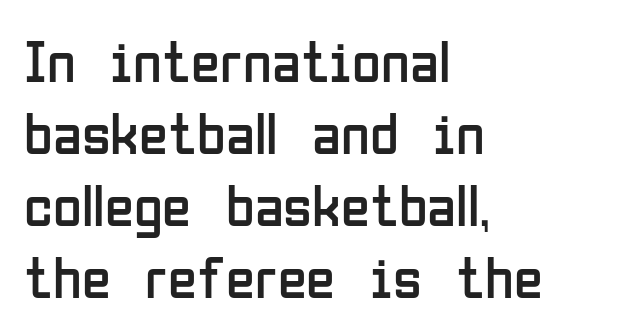
The letterforms sit at book weight or below. Default kerning and tracking; the words read as compact shapes. The baseline area is clear. These lines are rendered in a variable-pitch font. Teacher's note: observe the even left margin — that is flush-left alignment.
